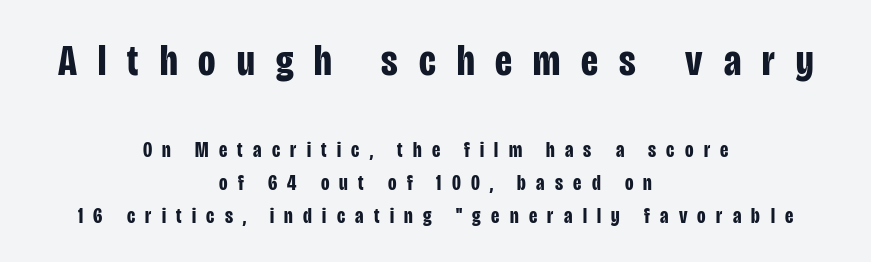
Q: Is the text bold? A: Yes.
Q: Is the text italic (slanted)? A: No, it is upright.
Q: Is the typeface a serif or a sans-serif typeface? A: Sans-serif.
Q: Is the text underlined? A: No.
Q: How is the paragraph aligned? A: Centered.
Q: Is the spacing between letters normal or unusually wide? A: Unusually wide.
Q: Is the spacing between lines tight, normal or loose? A: Normal.
Q: Which block of text is set in a larger size, the first (top) or the second (bottom)? A: The first (top) one.
Q: Width (condensed, normal, or wide)? A: Condensed.
Q: Stroke contrast? A: Low.
Q: x-height? A: Large.
Q: Monospaced? A: No.
